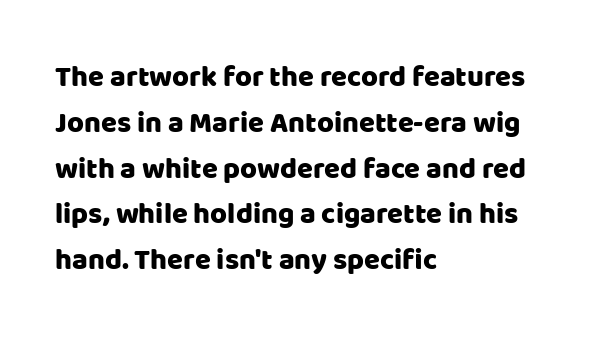
{"serif": "no", "italic": "no", "width": "normal", "stroke_contrast": "low", "x_height": "large", "monospaced": "no", "underline": "no", "align": "left", "line_spacing": "normal", "line_spacing_ratio": 1.58, "letter_spacing": "normal", "letter_spacing_em": 0.0, "glyph_px": 29}
